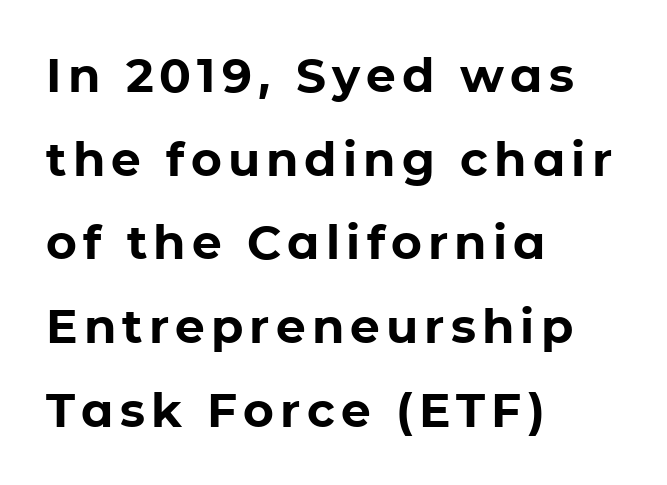
Every character sits straight up, as roman type does. The words here are not underlined. Every letter is thick-stroked: bold, no question. Do the characters align in a grid? No, the font is proportional. To sum up the face: it is a sans, with no serifs.
